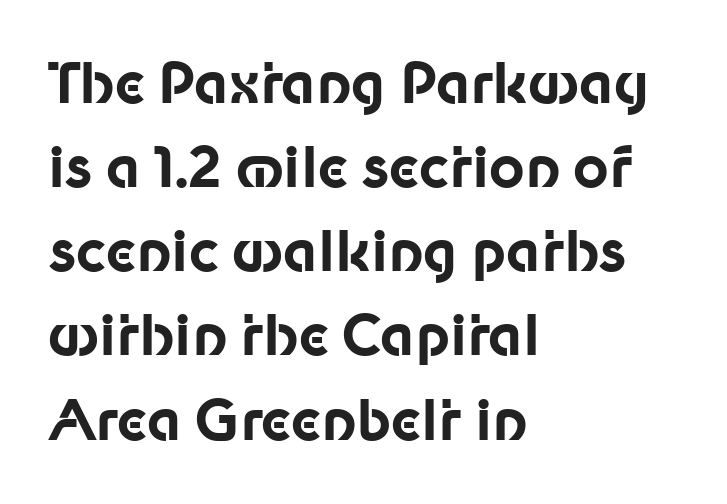
Decoration check: the copy has no underline. A roman cut, with each character standing at attention. You can tell from the bare stems that sans-serif type was used. I'd describe the lettering as bold — thick and assertive. The passage shown stacks its lines at a standard gap.
